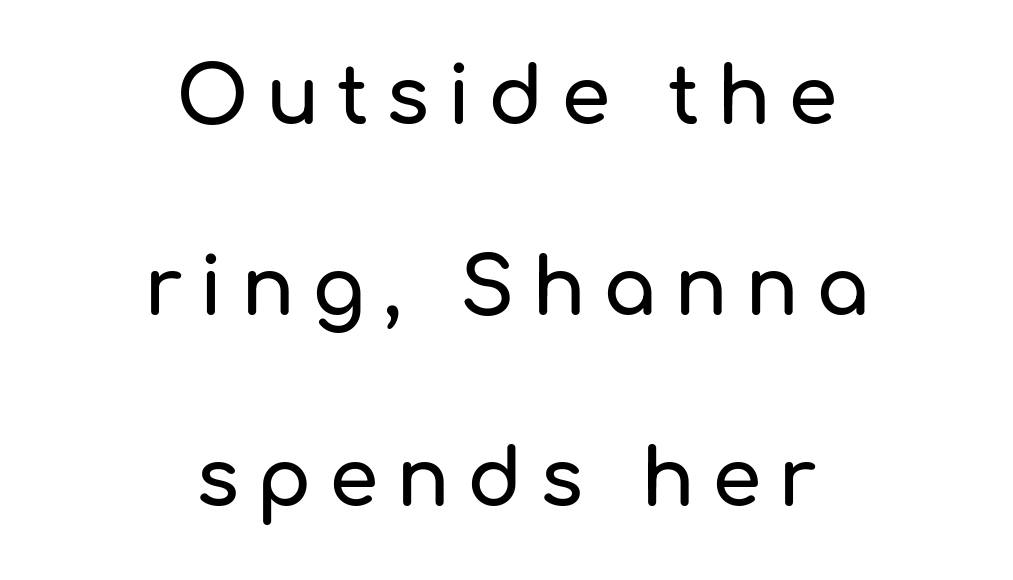
{"serif": "no", "italic": "no", "width": "normal", "stroke_contrast": "low", "x_height": "medium", "monospaced": "no", "underline": "no", "align": "center", "line_spacing": "loose", "line_spacing_ratio": 2.42, "letter_spacing": "wide", "letter_spacing_em": 0.22, "glyph_px": 79}
